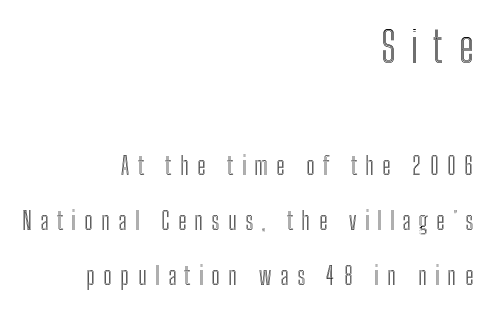
Q: Is the text italic (slanted)? A: No, it is upright.
Q: Is the text underlined? A: No.
Q: How is the paragraph aligned? A: Right-aligned.
Q: Is the spacing between letters normal or unusually wide? A: Unusually wide.
Q: Is the spacing between lines tight, normal or loose? A: Loose.
Q: Which block of text is set in a larger size, the first (top) or the second (bottom)? A: The first (top) one.
Q: Width (condensed, normal, or wide)? A: Condensed.
Q: x-height? A: Medium.
Q: Monospaced? A: No.
